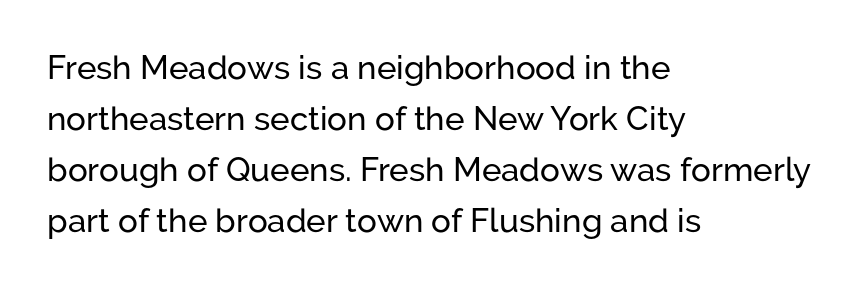
The lines in this sample share a left origin and differ only in where they stop. Compared with typical paragraphs, the rows here are spaced about the same. Compared with typical body copy, the letter spacing here is the same. Check under the words: just untouched page. What kind of face is this? One without serifs — a sans.
